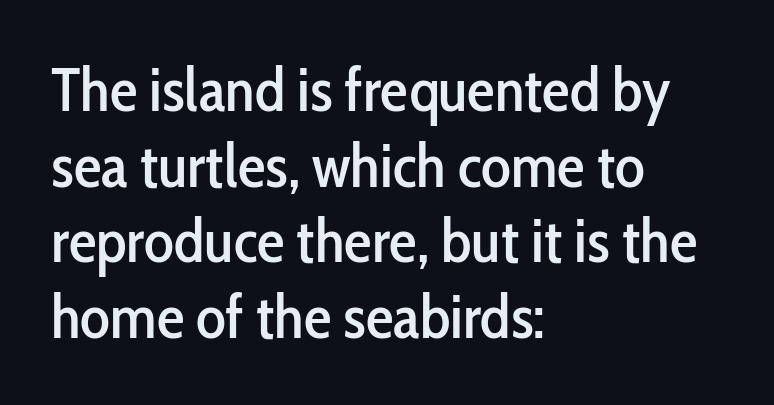
The image shows 62 px condensed sans-serif type, upright; set left-aligned, line spacing 1.22x, normal letter spacing, not underlined; low stroke contrast and a medium x-height.
